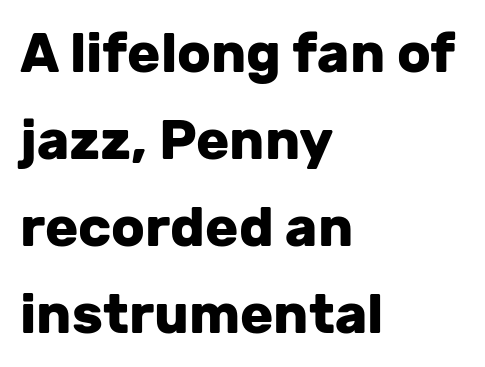
The strip under each line holds only bare page. The typesetter chose a ragged-right arrangement here. This sample uses plain, unmodified letter spacing. One glance says typical: line gaps are just what's usual.
